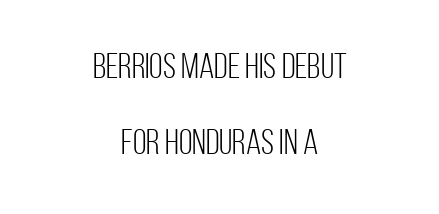
A typesetter would call this proportional, since set widths differ per character. Regarding leading, the lines here are spaced well apart. The passage is arranged like a title page — every line centered. Is there any slant? The stems are plumb. The face used here is a sans, in the tradition of grotesques and geometrics. No chunkiness to these letters — they're not bold.
